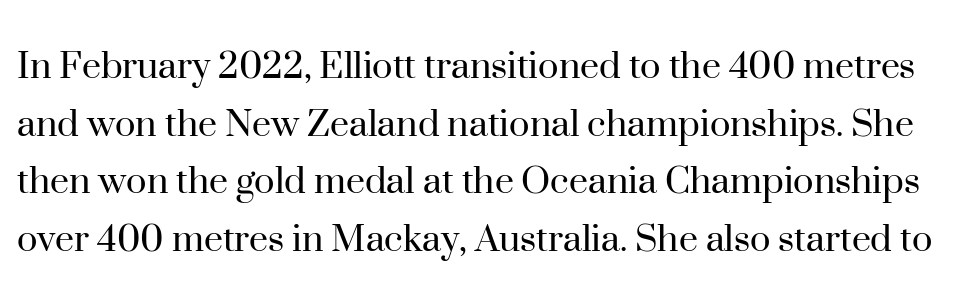
{"serif": "yes", "italic": "no", "bold": "no", "weight": "regular", "width": "normal", "stroke_contrast": "high", "x_height": "small", "monospaced": "no", "underline": "no", "line_spacing": "normal", "line_spacing_ratio": 1.34, "letter_spacing": "normal", "letter_spacing_em": 0.0, "glyph_px": 43}
